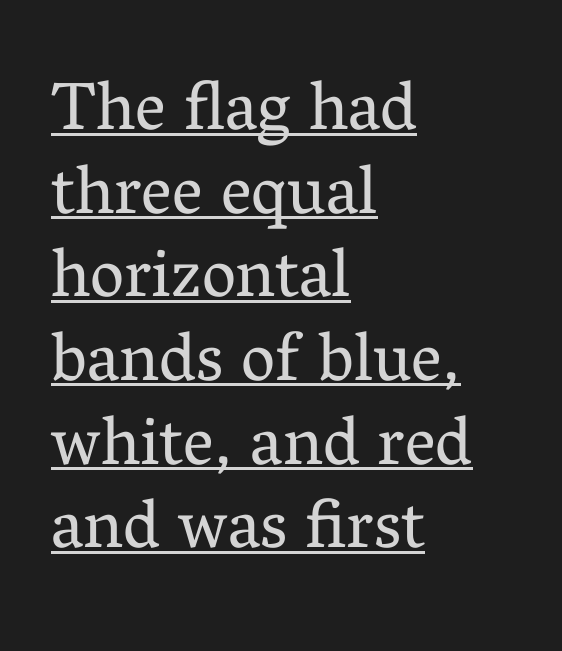
{"serif": "yes", "italic": "no", "bold": "no", "weight": "regular", "width": "normal", "stroke_contrast": "medium", "x_height": "medium", "monospaced": "no", "underline": "yes", "align": "left", "line_spacing_ratio": 1.23, "letter_spacing": "normal", "letter_spacing_em": 0.0, "glyph_px": 68}
